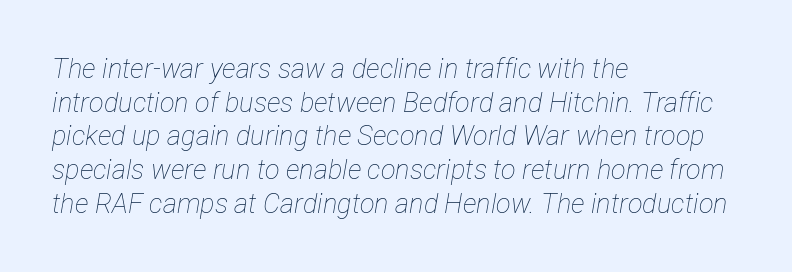
Q: Is the text bold? A: No.
Q: Is the text italic (slanted)? A: Yes, it leans right by about 12 degrees.
Q: Is the text underlined? A: No.
Q: How is the paragraph aligned? A: Left-aligned.
Q: Is the spacing between letters normal or unusually wide? A: Normal.
Q: Is the spacing between lines tight, normal or loose? A: Normal.
